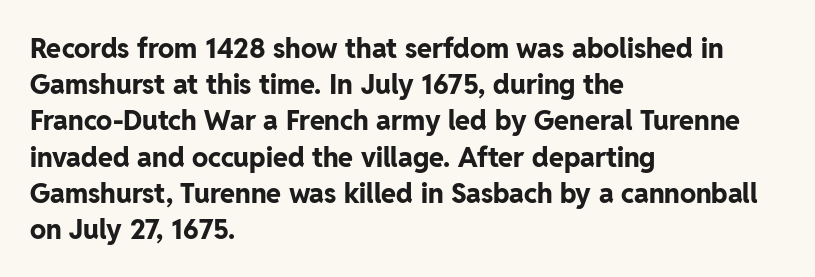
Q: Is the text bold? A: Yes.
Q: Is the text italic (slanted)? A: No, it is upright.
Q: Is the text underlined? A: No.
Q: How is the paragraph aligned? A: Left-aligned.
Q: Is the spacing between letters normal or unusually wide? A: Normal.
Q: Is the spacing between lines tight, normal or loose? A: Normal.
